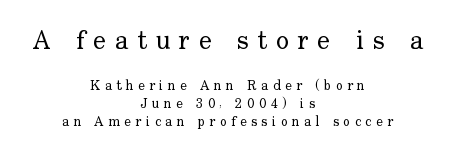
{"italic": "no", "bold": "no", "underline": "no", "align": "center", "line_spacing": "normal", "line_spacing_ratio": 1.28, "letter_spacing": "wide", "letter_spacing_em": 0.32, "larger_block": "first", "size_ratio": 1.93, "glyph_px": 27}
